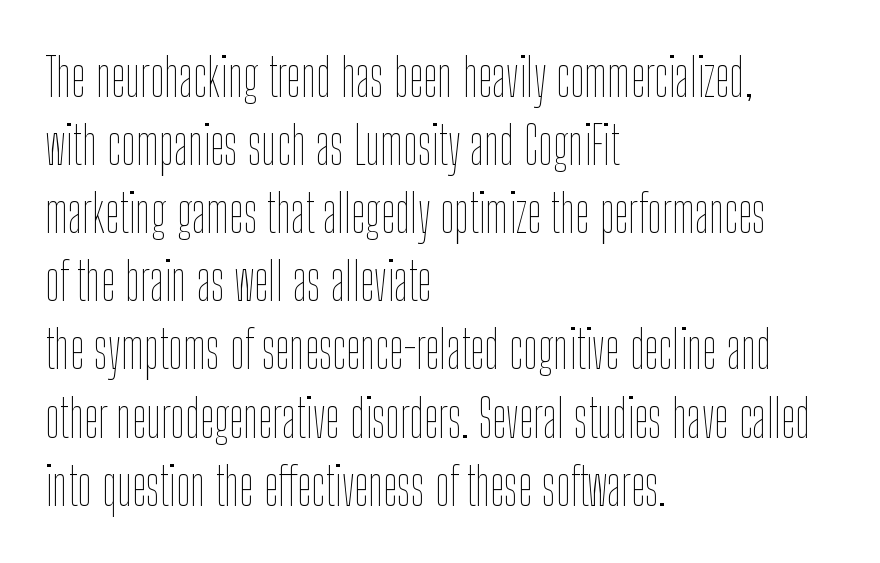
Q: Is the text bold? A: No.
Q: Is the text italic (slanted)? A: No, it is upright.
Q: Is the text underlined? A: No.
Q: How is the paragraph aligned? A: Left-aligned.
Q: Is the spacing between letters normal or unusually wide? A: Normal.
Q: Is the spacing between lines tight, normal or loose? A: Normal.
Q: Width (condensed, normal, or wide)? A: Condensed.
Q: Stroke contrast? A: Low.
Q: x-height? A: Medium.
Q: Monospaced? A: No.
